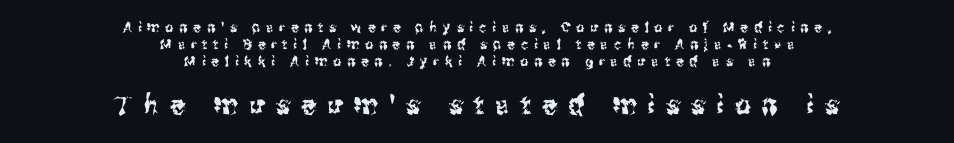
The gaps between neighbouring characters are conspicuously large. The letters in the lower block stand taller than those in the block above. Compared with a flush-left layout, this one balances lines on the center instead. Check the space under the baseline: it is left empty.
